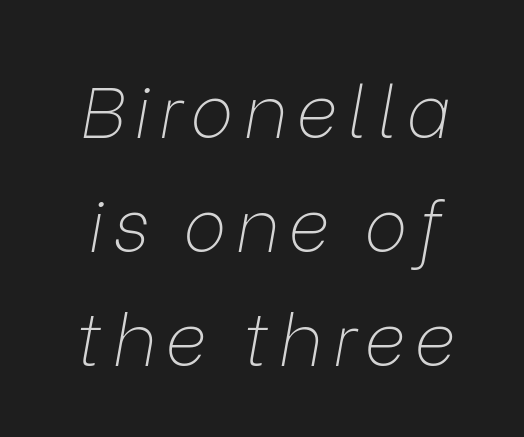
Words float on clear page, feet unadorned. This sample has the flowing, uneven cadence of proportional lettering. This sample keeps an unexceptional amount of space between lines. The weight tops out at a normal text grade. The face used here has a pronounced slope to its letters.
